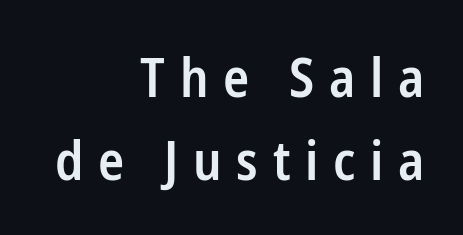
Q: Is the text bold? A: Semi-bold.
Q: Is the text italic (slanted)? A: No, it is upright.
Q: Is the typeface a serif or a sans-serif typeface? A: Sans-serif.
Q: Is the text underlined? A: No.
Q: How is the paragraph aligned? A: Right-aligned.
Q: Is the spacing between letters normal or unusually wide? A: Unusually wide.
Q: Is the spacing between lines tight, normal or loose? A: Normal.
Q: Width (condensed, normal, or wide)? A: Condensed.
Q: Stroke contrast? A: Low.
Q: x-height? A: Medium.
Q: Monospaced? A: No.
